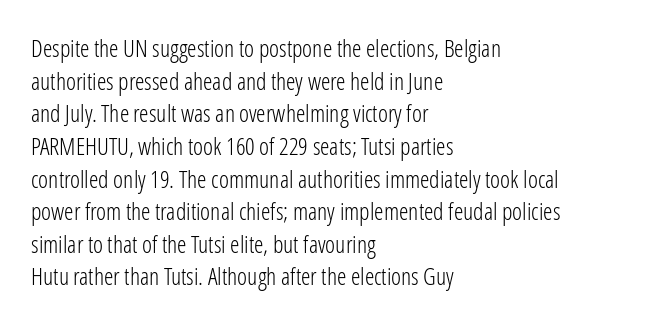
Plain, unruled lines of type. Ordinary non-slanted type is in use. Does extra space separate the letters? No, they use regular spacing. This is not heavy type; no bold has been used. These lines sit exactly where default settings would place them. Reading down the block, your eye returns to a fixed left position each line.
